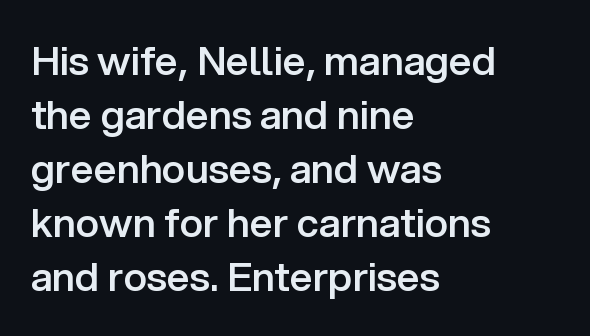
The image shows 40 px semibold sans-serif type, upright; set left-aligned, normal line spacing (1.35x), normal letter spacing, not underlined; low stroke contrast and a medium x-height.
